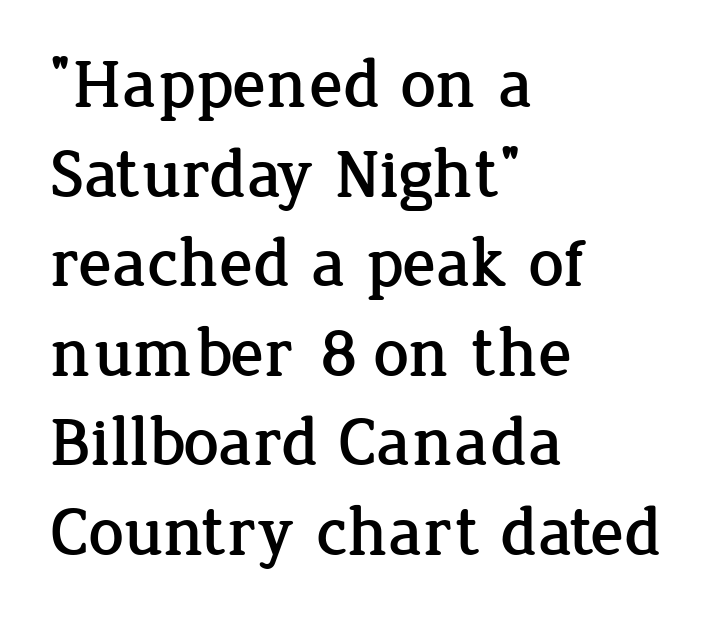
Q: Is the text italic (slanted)? A: No, it is upright.
Q: Is the typeface a serif or a sans-serif typeface? A: Serif.
Q: Is the text underlined? A: No.
Q: How is the paragraph aligned? A: Left-aligned.
Q: Is the spacing between letters normal or unusually wide? A: Normal.
Q: Is the spacing between lines tight, normal or loose? A: Normal.
Q: Width (condensed, normal, or wide)? A: Normal.
Q: Stroke contrast? A: Low.
Q: x-height? A: Medium.
Q: Monospaced? A: No.
